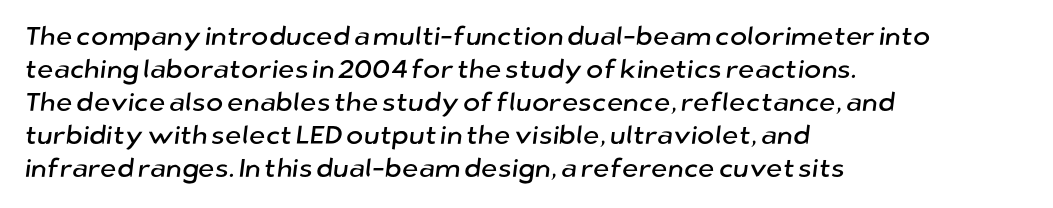
The image shows 26 px text type; set left-aligned, normal line spacing (1.27x), normal letter spacing, not underlined.
